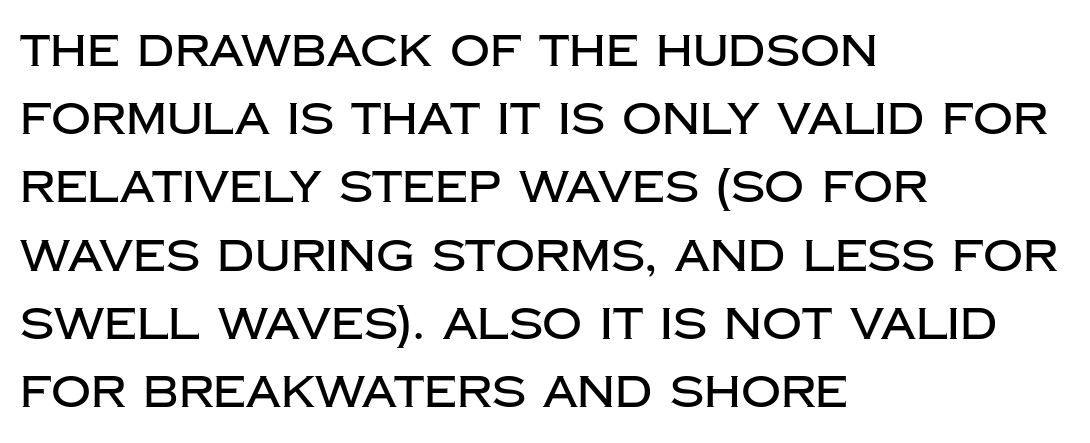
The image shows 44 px sans-serif type, upright; set left-aligned, normal line spacing (1.55x), normal letter spacing, not underlined; low stroke contrast and a large x-height.
